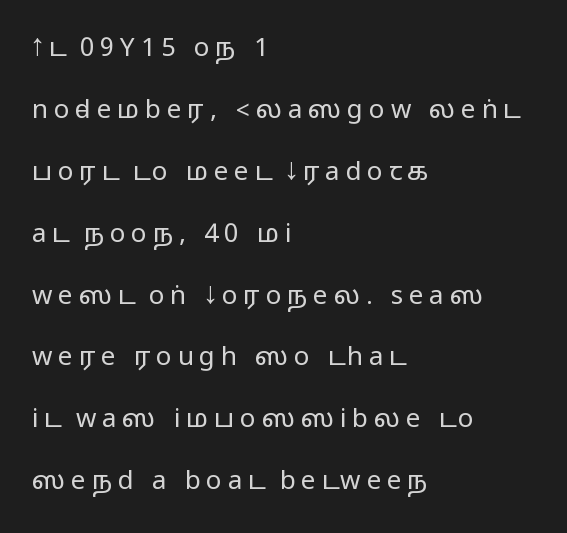
{"italic": "no", "underline": "no", "align": "left", "line_spacing": "loose", "line_spacing_ratio": 2.38, "letter_spacing": "wide", "letter_spacing_em": 0.22, "glyph_px": 26}
